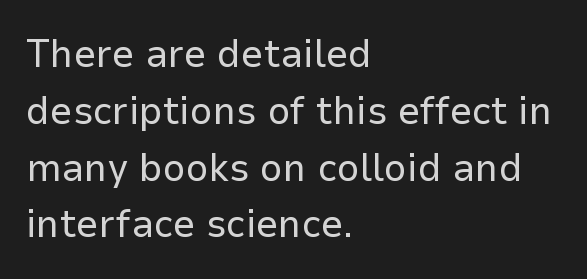
Is the type heavy? It reads as light-to-regular instead. Think of a printed novel: that variable character pitch is what you see here. This rendering employs a face without finishing strokes, i.e., a sans-serif. A roman cut, with each character standing at attention.
